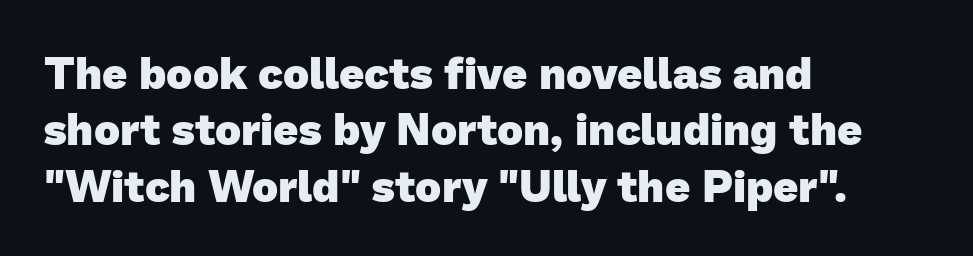
The image shows 44 px heavy sans-serif type; set left-aligned, normal line spacing (1.28x), normal letter spacing, not underlined; low stroke contrast and a medium x-height.
